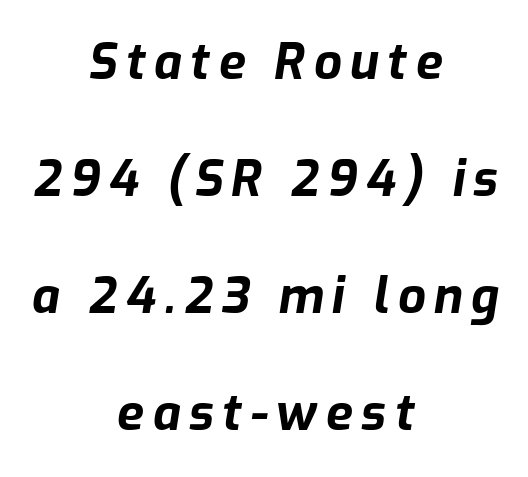
Q: Is the text bold? A: Yes.
Q: Is the text italic (slanted)? A: Yes, it leans right by about 9 degrees.
Q: Is the text underlined? A: No.
Q: How is the paragraph aligned? A: Centered.
Q: Is the spacing between lines tight, normal or loose? A: Loose.
Q: Width (condensed, normal, or wide)? A: Normal.
Q: Stroke contrast? A: Low.
Q: x-height? A: Medium.
Q: Monospaced? A: No.
